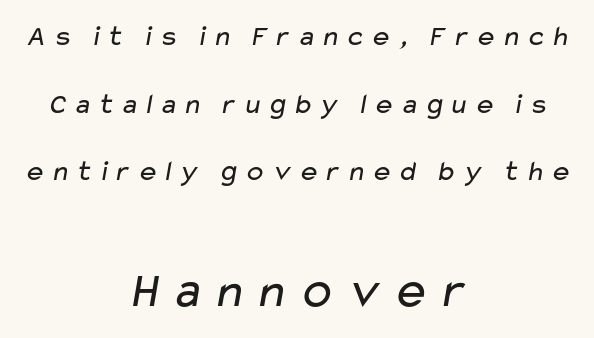
The later block is typeset at a bigger size than the earlier block. A typesetter would label this face a sans. Which margin do the lines hug? Neither — every line sits in the middle. Summary of vertical rhythm: relaxed, with wide interline spacing. You could not count columns in this text — the font is proportionally spaced. Stems and bowls with no extra thickness — not bold.
